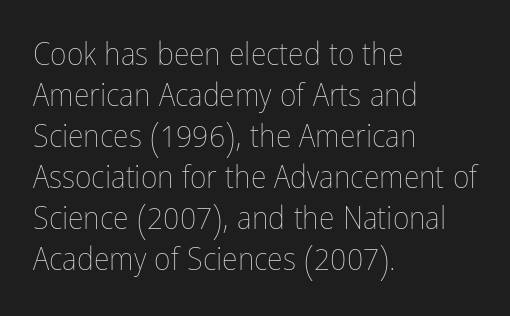
Decoration check: the copy has no underline. The characters are drawn with everyday or finer stroke widths. Where is the straight margin? On the left. How are the letters spaced? Ordinarily, with no added tracking. How would I describe the line gaps? Plain and ordinary. Italic: no, the glyphs are upright roman.
